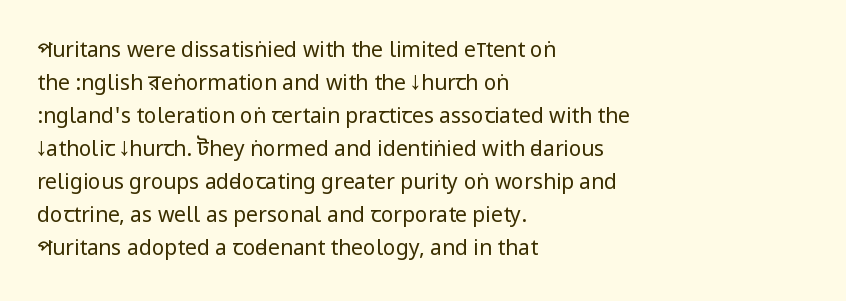
Q: Is the text bold? A: No.
Q: Is the text italic (slanted)? A: No, it is upright.
Q: Is the text underlined? A: No.
Q: How is the paragraph aligned? A: Left-aligned.
Q: Is the spacing between letters normal or unusually wide? A: Normal.
Q: Is the spacing between lines tight, normal or loose? A: Normal.
